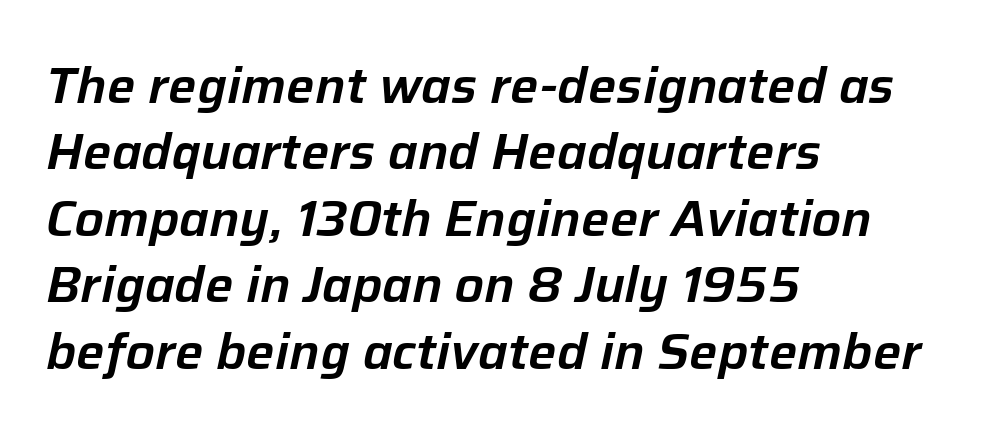
{"italic": "yes", "lean": "right", "slant_degrees": 12, "width": "normal", "stroke_contrast": "low", "x_height": "medium", "monospaced": "no", "underline": "no", "align": "left", "line_spacing": "normal", "line_spacing_ratio": 1.33, "letter_spacing": "normal", "letter_spacing_em": 0.0, "glyph_px": 50}
